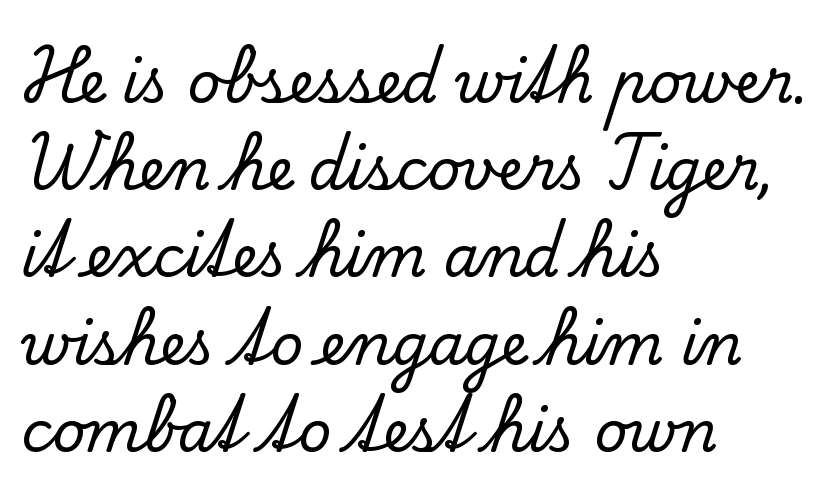
Q: Is the text italic (slanted)? A: Yes.
Q: Is the typeface a serif or a sans-serif typeface? A: Serif.
Q: Is the text underlined? A: No.
Q: How is the paragraph aligned? A: Left-aligned.
Q: Is the spacing between letters normal or unusually wide? A: Normal.
Q: Is the spacing between lines tight, normal or loose? A: Normal.
Q: Width (condensed, normal, or wide)? A: Normal.
Q: Stroke contrast? A: Low.
Q: x-height? A: Small.
Q: Monospaced? A: No.
